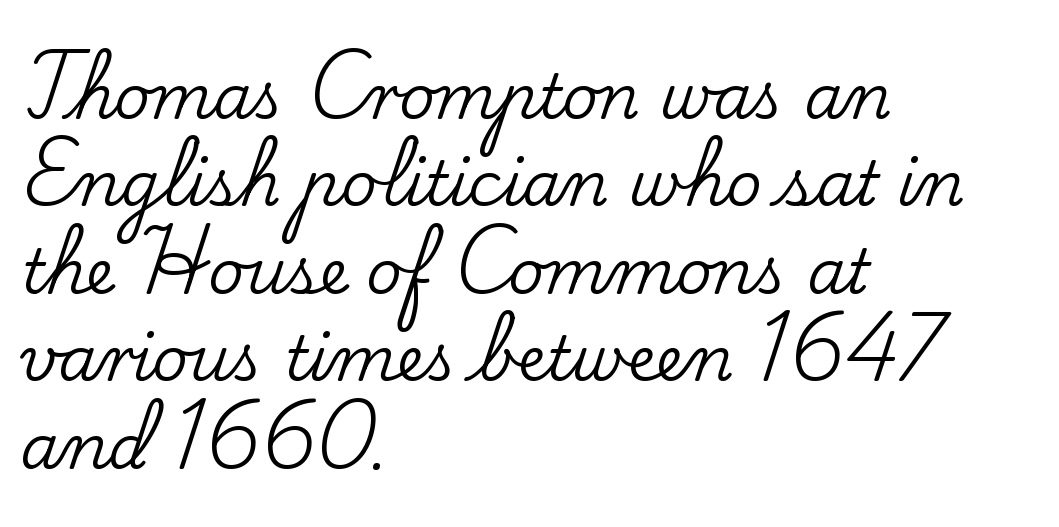
The image shows 62 px serif type; set left-aligned, normal line spacing (1.41x), normal letter spacing, not underlined; low stroke contrast and a small x-height.
